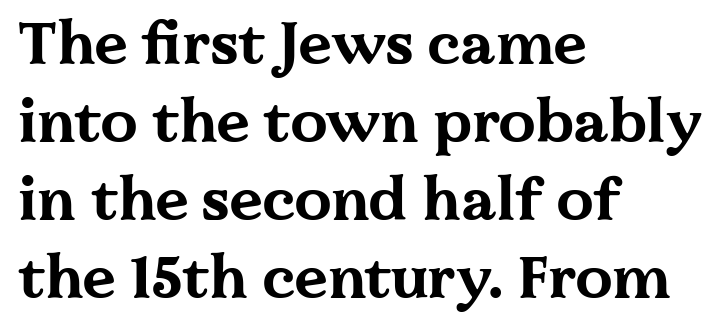
Look at the bottom of the vertical strokes: they flare into serifs here. The paragraph shown leans on its left margin. The face used here is proportionally spaced, like ordinary book or web type. Italic? Not at all — the glyphs are vertical. Summary of weight: heavy, a full bold.
